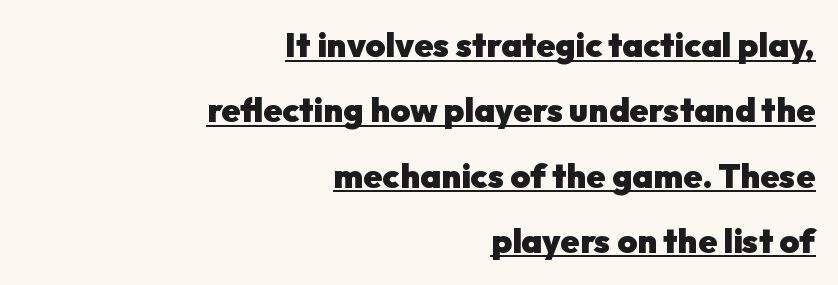
Between one letter and the next there's only the usual sliver of space. Leftover space on each line is placed entirely before the opening word. Posture: vertical. The face used here is proportionally spaced, like ordinary book or web type.
